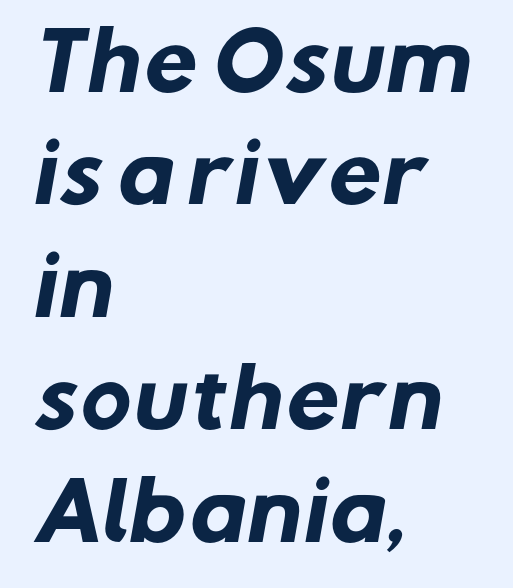
{"serif": "no", "bold": "yes", "weight": "heavy", "width": "normal", "stroke_contrast": "low", "x_height": "medium", "monospaced": "no", "underline": "no", "align": "left", "line_spacing": "normal", "line_spacing_ratio": 1.46, "letter_spacing": "normal", "letter_spacing_em": 0.0, "glyph_px": 77}
